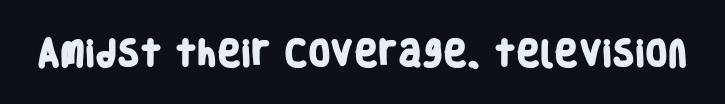
The image shows 29 px heavy, condensed sans-serif type; set normal letter spacing, not underlined; low stroke contrast and a large x-height.
